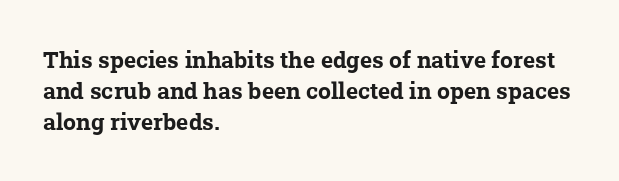
{"bold": "yes", "underline": "no", "align": "left", "line_spacing": "normal", "line_spacing_ratio": 1.35, "letter_spacing": "normal", "letter_spacing_em": 0.0, "glyph_px": 23}
